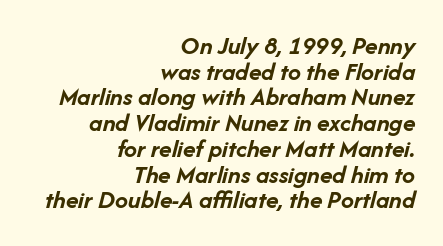
Q: Is the text bold? A: Yes.
Q: Is the text italic (slanted)? A: Yes, it leans right by about 14 degrees.
Q: Is the text underlined? A: No.
Q: How is the paragraph aligned? A: Right-aligned.
Q: Is the spacing between letters normal or unusually wide? A: Normal.
Q: Is the spacing between lines tight, normal or loose? A: Tight.
